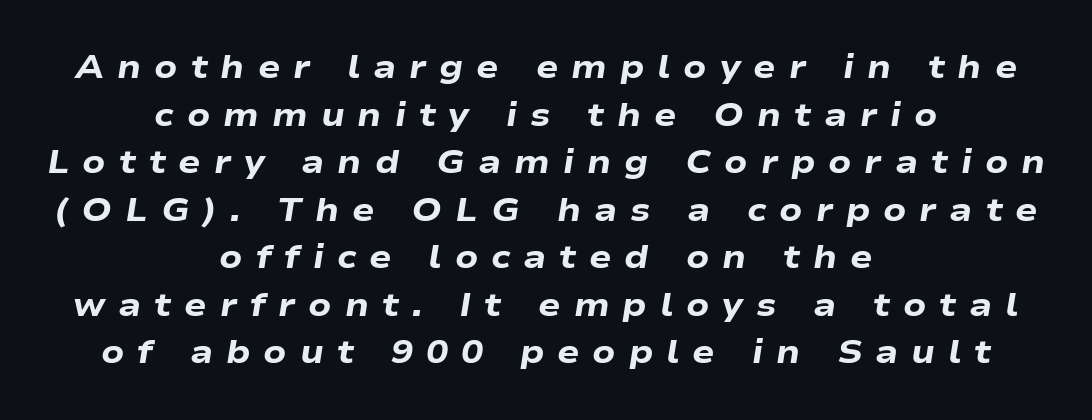
{"italic": "yes", "lean": "right", "slant_degrees": 9, "bold": "yes", "weight": "heavy", "width": "wide", "stroke_contrast": "low", "x_height": "medium", "monospaced": "no", "underline": "no", "align": "center", "line_spacing": "normal", "line_spacing_ratio": 1.44, "letter_spacing": "wide", "letter_spacing_em": 0.39, "glyph_px": 33}
